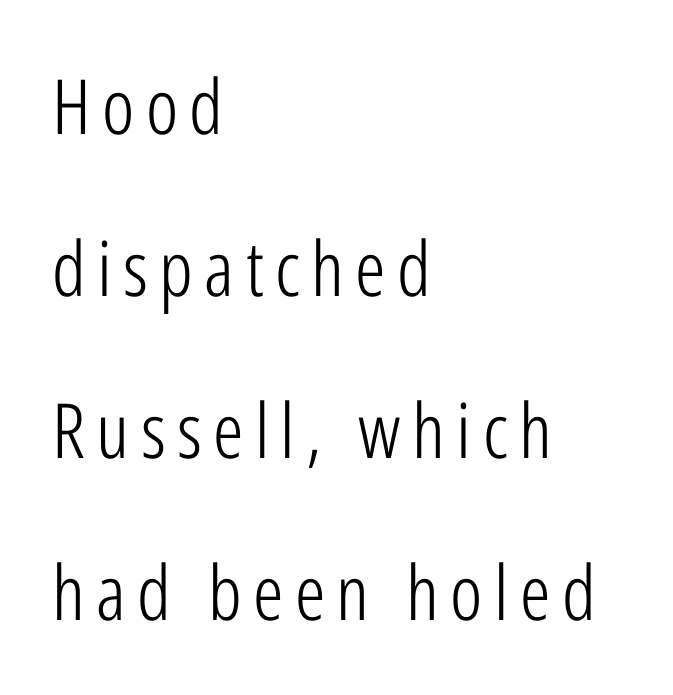
The image shows 76 px light, condensed sans-serif type, upright; set left-aligned, loose line spacing (2.13x), not underlined; low stroke contrast and a medium x-height.
